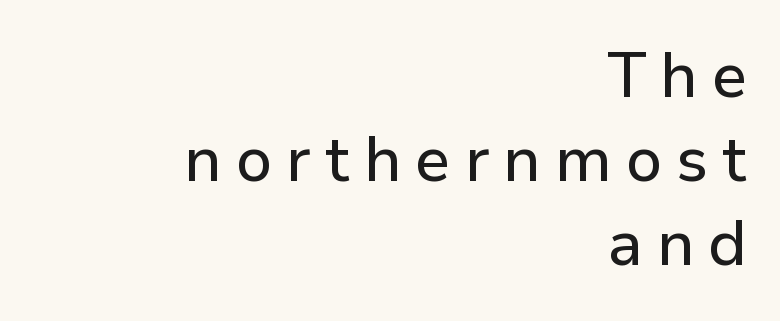
Character widths vary here, with narrow letters taking less room than wide ones. Casual observation: everything's shoved over to the right. The text was rendered using a sans face with plain stroke endings. Each row of text sits above clean, open space. Display-style spreading of the glyphs; the letterfit is very open.
